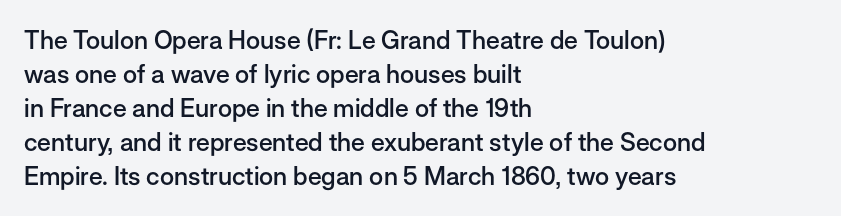
Q: Is the text bold? A: Semi-bold.
Q: Is the text italic (slanted)? A: No, it is upright.
Q: Is the text underlined? A: No.
Q: How is the paragraph aligned? A: Left-aligned.
Q: Is the spacing between letters normal or unusually wide? A: Normal.
Q: Is the spacing between lines tight, normal or loose? A: Normal.
